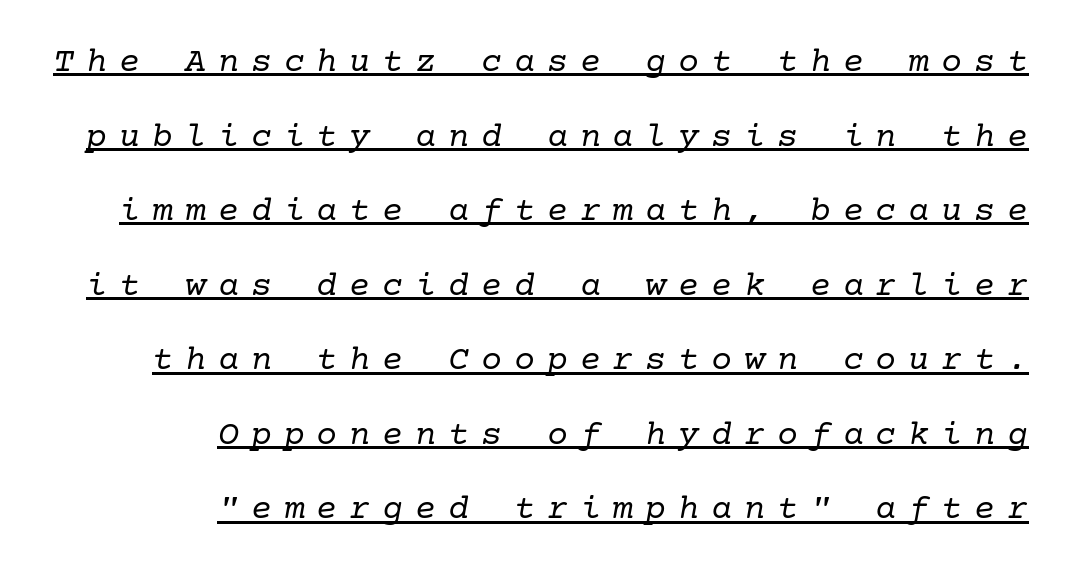
Honestly, the underline is the first thing you notice here. Does the type have serifs? Yes, each stem ends in a small foot. The cut favours lightness, reaching ordinary text weight at its darkest. These lines have a slow, spaced-out rhythm from letter to letter. Vertically, the passage feels expansive, rows floating well apart.
